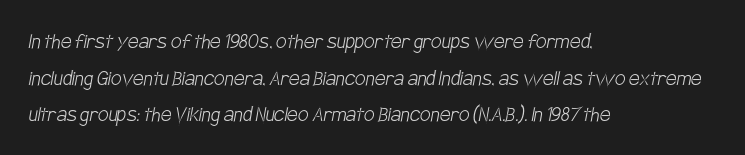
Q: Is the text bold? A: No.
Q: Is the text underlined? A: No.
Q: How is the paragraph aligned? A: Left-aligned.
Q: Is the spacing between letters normal or unusually wide? A: Normal.
Q: Is the spacing between lines tight, normal or loose? A: Normal.
